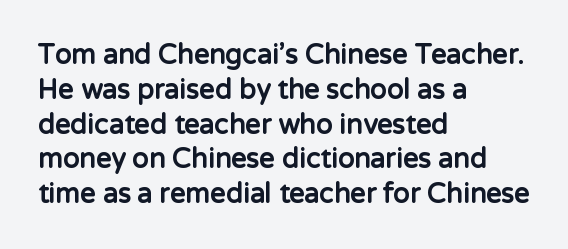
Q: Is the text bold? A: Yes.
Q: Is the text italic (slanted)? A: No, it is upright.
Q: Is the text underlined? A: No.
Q: How is the paragraph aligned? A: Left-aligned.
Q: Is the spacing between letters normal or unusually wide? A: Normal.
Q: Is the spacing between lines tight, normal or loose? A: Normal.
